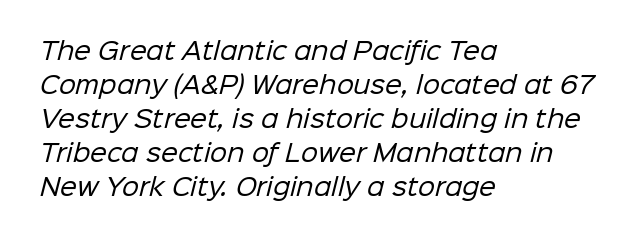
This rendering uses left alignment, leaving the right contour irregular. The space beneath each line is pristine and unruled. The passage shown stacks its lines at a standard gap. Inter-character spacing is left at the font's built-in metrics. Weight class: somewhere from thin through regular.
